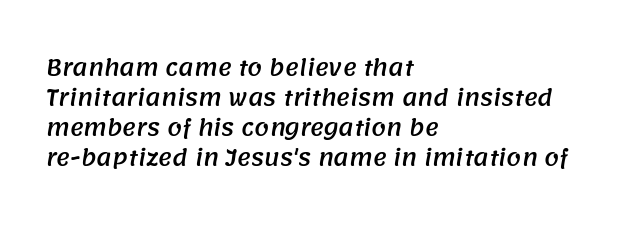
Nobody touched the tracking dial on this one. If you drew a ruler down the left edge, every line would touch it. Quick note: interline space is typical. A clean baseline with only descenders dipping below it.
